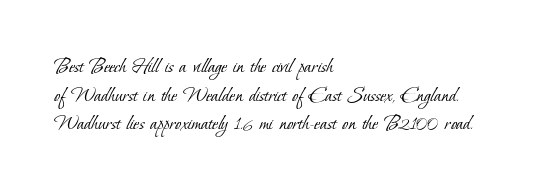
Characters follow at the spacing the type designer built in. These lines stack with their left ends in a neat column. The strip under each line holds only bare page. Each stroke keeps to a modest, everyday thickness or less.
